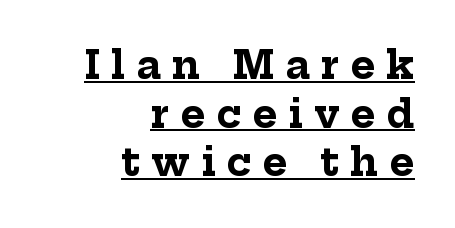
Q: Is the text bold? A: Yes.
Q: Is the text italic (slanted)? A: No, it is upright.
Q: Is the typeface a serif or a sans-serif typeface? A: Serif.
Q: Is the text underlined? A: Yes.
Q: How is the paragraph aligned? A: Right-aligned.
Q: Is the spacing between letters normal or unusually wide? A: Unusually wide.
Q: Is the spacing between lines tight, normal or loose? A: Normal.
Q: Width (condensed, normal, or wide)? A: Normal.
Q: Stroke contrast? A: Low.
Q: x-height? A: Medium.
Q: Monospaced? A: No.
